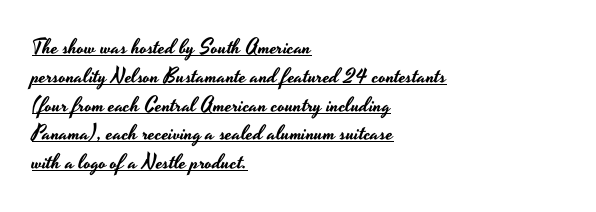
Line beginnings align vertically; line endings do not. Leading: standard. The horizontal fit of the characters is conventional and even. Caption: lettering with a line underneath.
